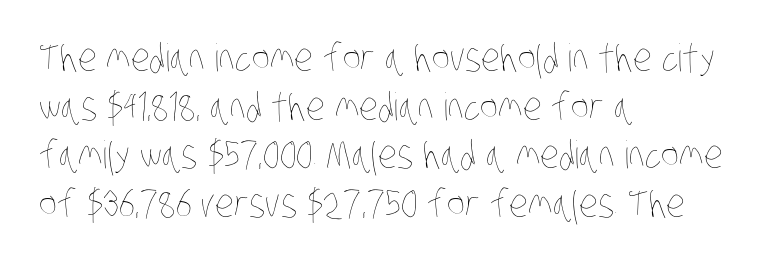
Q: Is the text bold? A: No.
Q: Is the text underlined? A: No.
Q: How is the paragraph aligned? A: Left-aligned.
Q: Is the spacing between letters normal or unusually wide? A: Normal.
Q: Is the spacing between lines tight, normal or loose? A: Normal.
Q: Width (condensed, normal, or wide)? A: Condensed.
Q: Stroke contrast? A: Low.
Q: x-height? A: Large.
Q: Monospaced? A: No.
